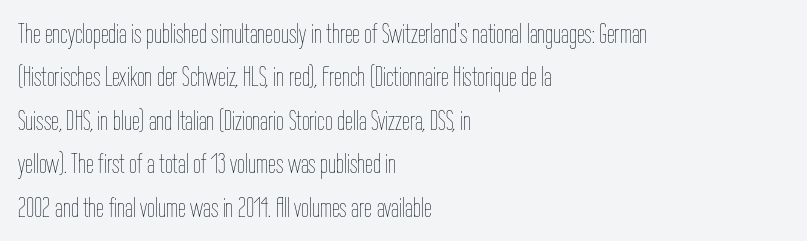
Q: Is the text bold? A: No.
Q: Is the text italic (slanted)? A: No, it is upright.
Q: Is the text underlined? A: No.
Q: How is the paragraph aligned? A: Left-aligned.
Q: Is the spacing between letters normal or unusually wide? A: Normal.
Q: Is the spacing between lines tight, normal or loose? A: Normal.
Q: Width (condensed, normal, or wide)? A: Condensed.
Q: Stroke contrast? A: Low.
Q: x-height? A: Medium.
Q: Monospaced? A: No.
